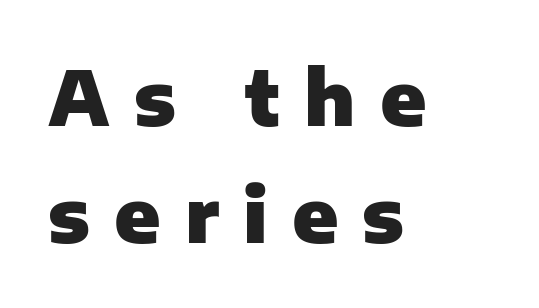
{"serif": "no", "italic": "no", "bold": "yes", "weight": "heavy", "width": "normal", "stroke_contrast": "low", "x_height": "medium", "monospaced": "no", "underline": "no", "align": "left", "line_spacing": "normal", "line_spacing_ratio": 1.56, "letter_spacing": "wide", "letter_spacing_em": 0.32, "glyph_px": 75}
